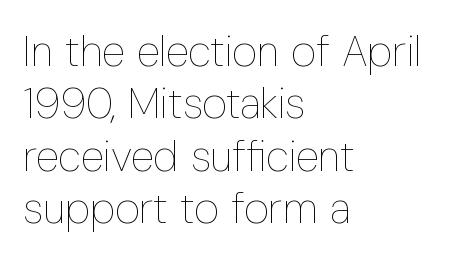
{"italic": "no", "bold": "no", "weight": "thin", "width": "condensed", "stroke_contrast": "low", "x_height": "medium", "monospaced": "no", "underline": "no", "align": "left", "line_spacing_ratio": 1.22, "letter_spacing": "normal", "letter_spacing_em": 0.0, "glyph_px": 43}
